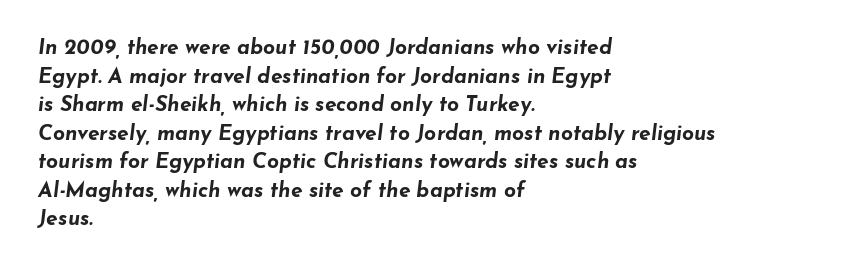
The gaps between neighbouring characters are ordinary and unremarkable. Line beginnings align vertically; line endings do not. Yep, that's italic — everything's leaning. Each row of text sits above clean, open space. Strong, thick strokes mark this as bold type.
